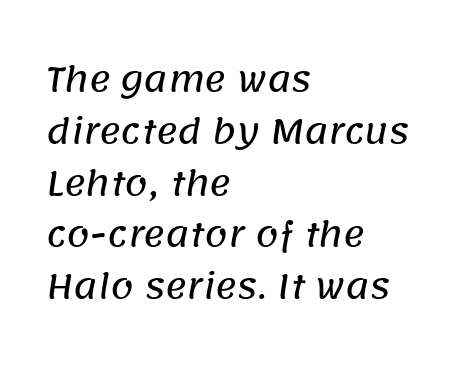
{"serif": "no", "width": "normal", "stroke_contrast": "low", "x_height": "large", "monospaced": "no", "underline": "no", "align": "left", "line_spacing": "normal", "line_spacing_ratio": 1.57, "letter_spacing": "normal", "letter_spacing_em": 0.0, "glyph_px": 33}
